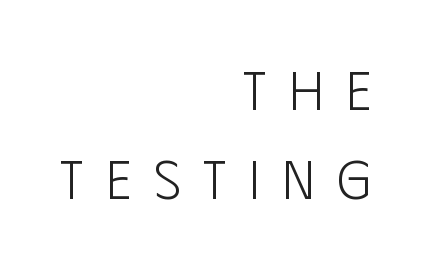
Q: Is the text bold? A: No.
Q: Is the text italic (slanted)? A: No, it is upright.
Q: Is the typeface a serif or a sans-serif typeface? A: Sans-serif.
Q: Is the text underlined? A: No.
Q: How is the paragraph aligned? A: Right-aligned.
Q: Is the spacing between letters normal or unusually wide? A: Unusually wide.
Q: Is the spacing between lines tight, normal or loose? A: Normal.
Q: Width (condensed, normal, or wide)? A: Condensed.
Q: Stroke contrast? A: Low.
Q: x-height? A: Large.
Q: Monospaced? A: No.
